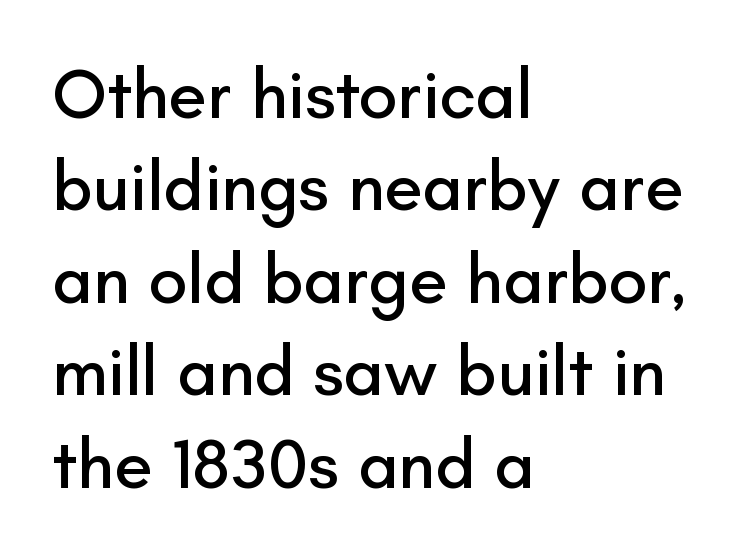
The zone under the glyphs is completely vacant. Italic: no, the glyphs are upright roman. These lines are rendered in a variable-pitch font. Words appear dense and cohesive because spacing is normal. A normal amount of white space separates one row of letters from the next. Short and long lines alike share a common starting point at left.
